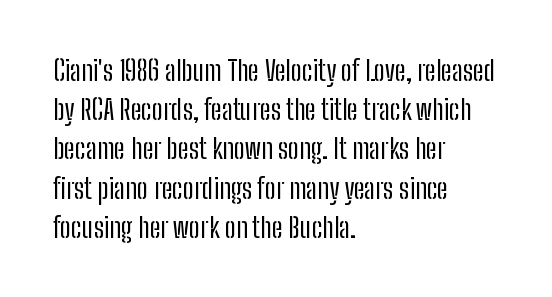
The image shows 28 px regular-weight, condensed sans-serif type, upright; set left-aligned, normal line spacing (1.4x), normal letter spacing, not underlined; low stroke contrast and a medium x-height.
